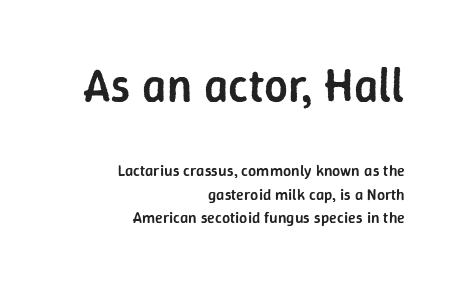
Style check: upright. The rendering keeps characters at their native spacing. Spacing verdict: proportional, widths tailored to each character. Bigger letters appear in the top chunk; the bottom chunk is reduced.
